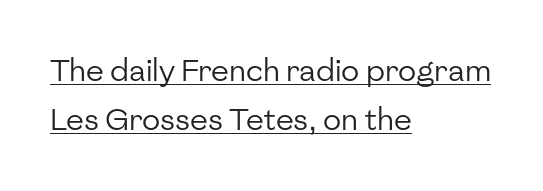
Think of a printed novel: that variable character pitch is what you see here. This sample uses plain, unmodified letter spacing. The paragraph has a hard left edge and a soft right edge. Classification — sans serif. Vertical strokes here are truly vertical. A typesetter would call this leading conventional body-copy spacing.
